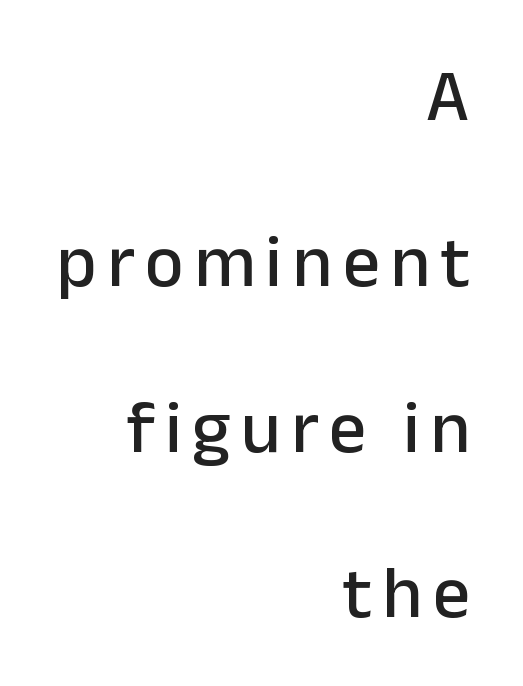
The image shows 74 px sans-serif type, upright; set right-aligned, loose line spacing (2.24x), not underlined; low stroke contrast and a medium x-height.
